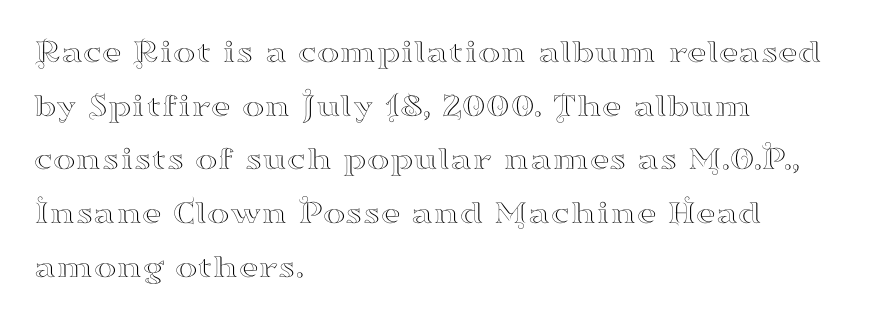
{"serif": "yes", "italic": "no", "width": "wide", "stroke_contrast": "high", "x_height": "small", "monospaced": "no", "underline": "no", "align": "left", "line_spacing": "normal", "line_spacing_ratio": 1.58, "letter_spacing": "normal", "letter_spacing_em": 0.0, "glyph_px": 34}
